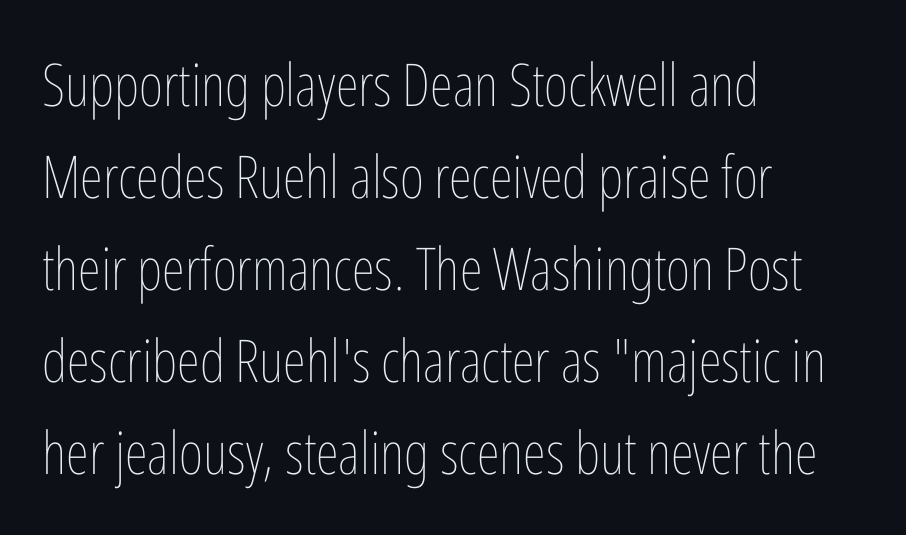
Glance below the letters and you will spot only blank space. Regarding leading, the lines here are spaced in the standard way. The gaps between neighbouring characters are ordinary and unremarkable. Do the characters align in a grid? No, the font is proportional. A classic flush-left, rag-right setting is used for this passage. The letters stand straight up with perfectly vertical stems.
